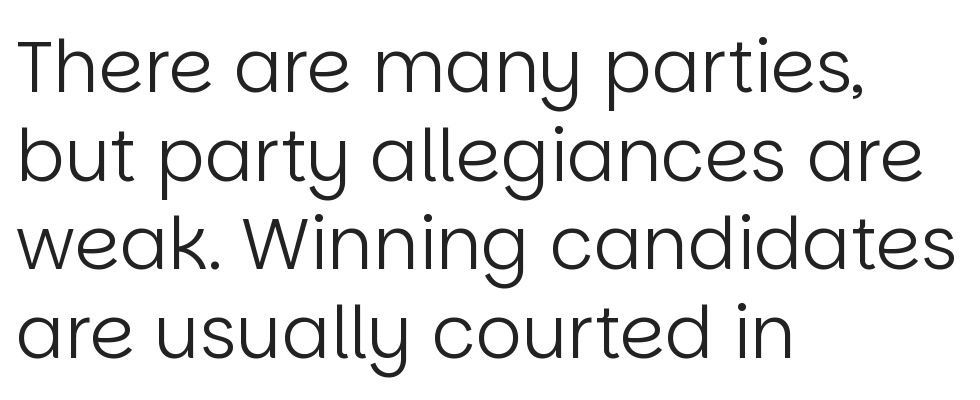
{"serif": "no", "italic": "no", "bold": "no", "weight": "regular", "width": "normal", "stroke_contrast": "low", "x_height": "large", "monospaced": "no", "underline": "no", "align": "left", "line_spacing_ratio": 1.23, "letter_spacing": "normal", "letter_spacing_em": 0.0, "glyph_px": 72}
